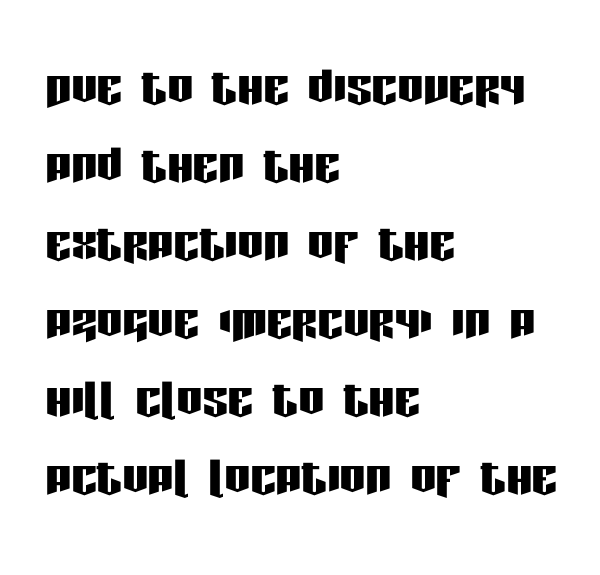
Q: Is the text italic (slanted)? A: No, it is upright.
Q: Is the typeface a serif or a sans-serif typeface? A: Sans-serif.
Q: Is the text underlined? A: No.
Q: How is the paragraph aligned? A: Left-aligned.
Q: Is the spacing between letters normal or unusually wide? A: Normal.
Q: Width (condensed, normal, or wide)? A: Condensed.
Q: Stroke contrast? A: Low.
Q: x-height? A: Large.
Q: Monospaced? A: No.
